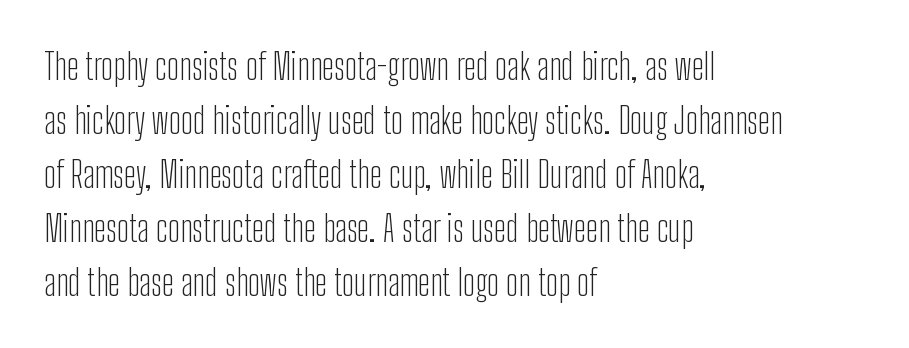
{"serif": "no", "italic": "no", "bold": "no", "weight": "light", "width": "condensed", "stroke_contrast": "low", "x_height": "medium", "monospaced": "no", "underline": "no", "align": "left", "line_spacing": "normal", "line_spacing_ratio": 1.5, "letter_spacing": "normal", "letter_spacing_em": 0.0, "glyph_px": 36}
